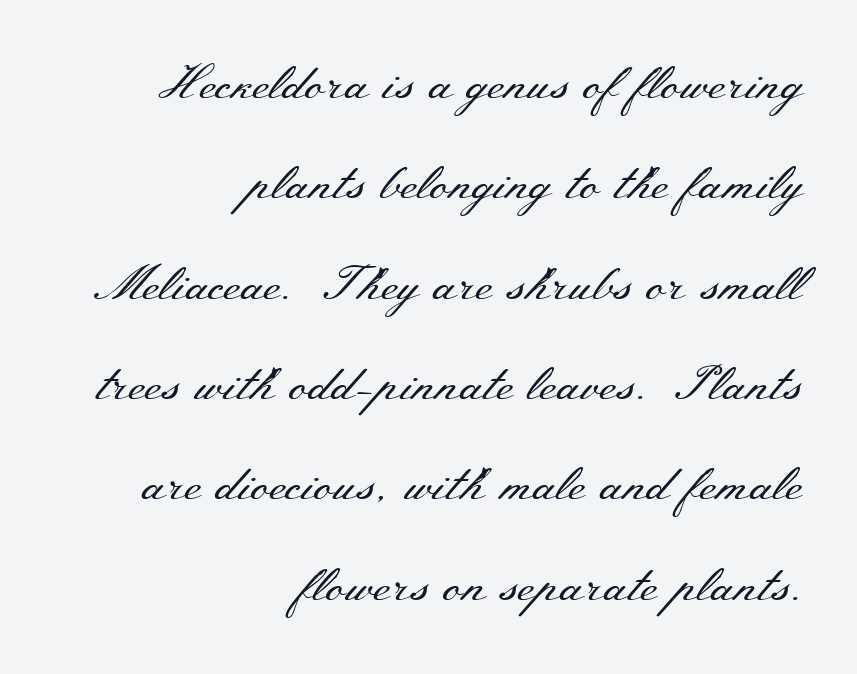
{"serif": "yes", "bold": "no", "weight": "regular", "width": "wide", "stroke_contrast": "medium", "x_height": "small", "monospaced": "no", "underline": "no", "align": "right", "line_spacing": "loose", "line_spacing_ratio": 2.09, "letter_spacing": "normal", "letter_spacing_em": 0.0, "glyph_px": 48}
